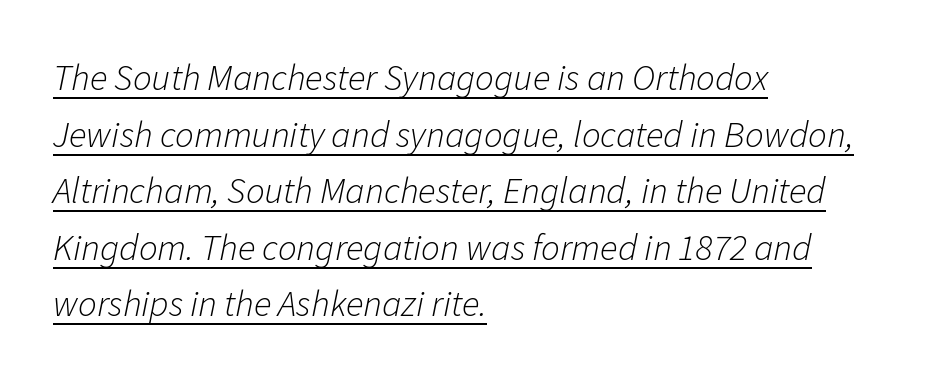
{"italic": "yes", "lean": "right", "slant_degrees": 11, "bold": "no", "weight": "light", "width": "normal", "stroke_contrast": "low", "x_height": "medium", "monospaced": "no", "underline": "yes", "align": "left", "line_spacing": "normal", "line_spacing_ratio": 1.53, "letter_spacing": "normal", "letter_spacing_em": 0.0, "glyph_px": 37}
